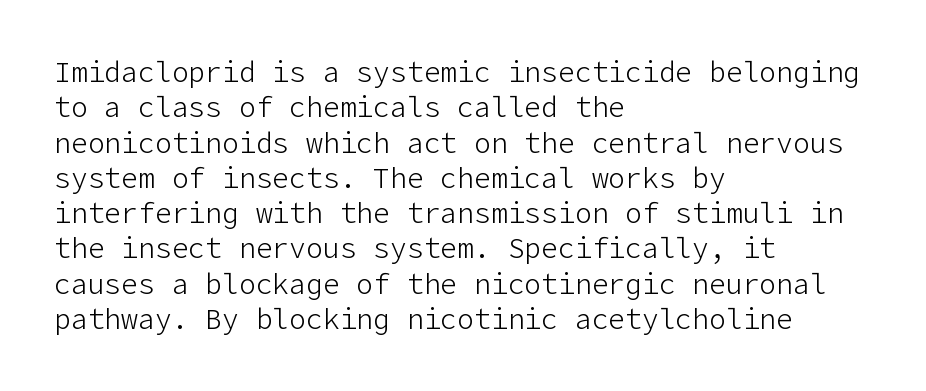
{"serif": "no", "italic": "no", "bold": "no", "weight": "light", "width": "normal", "stroke_contrast": "low", "x_height": "medium", "underline": "no", "align": "left", "line_spacing": "normal", "line_spacing_ratio": 1.26, "letter_spacing": "normal", "letter_spacing_em": 0.0, "glyph_px": 28}
